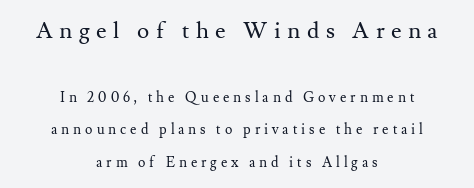
The image shows 23 px text type, upright; set centered, loose line spacing (2.32x), unusually wide letter spacing (+0.28 em), not underlined; the first (top) block is 1.64x larger.
